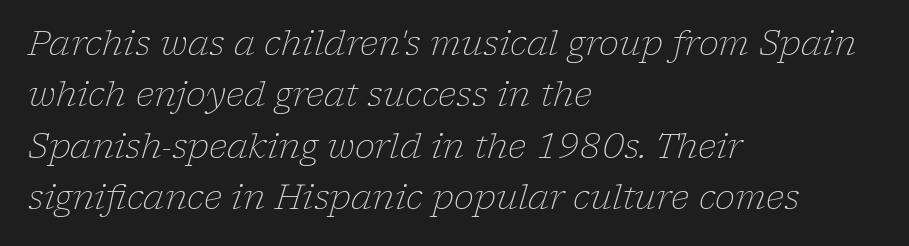
The setting favours the left margin, as ordinary paragraphs usually do. These lines sit exactly where default settings would place them. Heaviness? Minimal to ordinary, like unemphasized prose. Varying glyph widths throughout — classic text-font behaviour. Rendered with sloped, italic letterforms.
